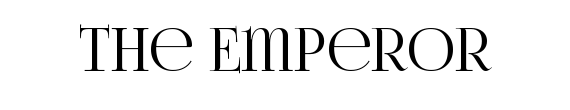
{"serif": "yes", "italic": "no", "width": "condensed", "stroke_contrast": "high", "x_height": "large", "monospaced": "no", "underline": "no", "letter_spacing": "normal", "letter_spacing_em": 0.0, "glyph_px": 59}
